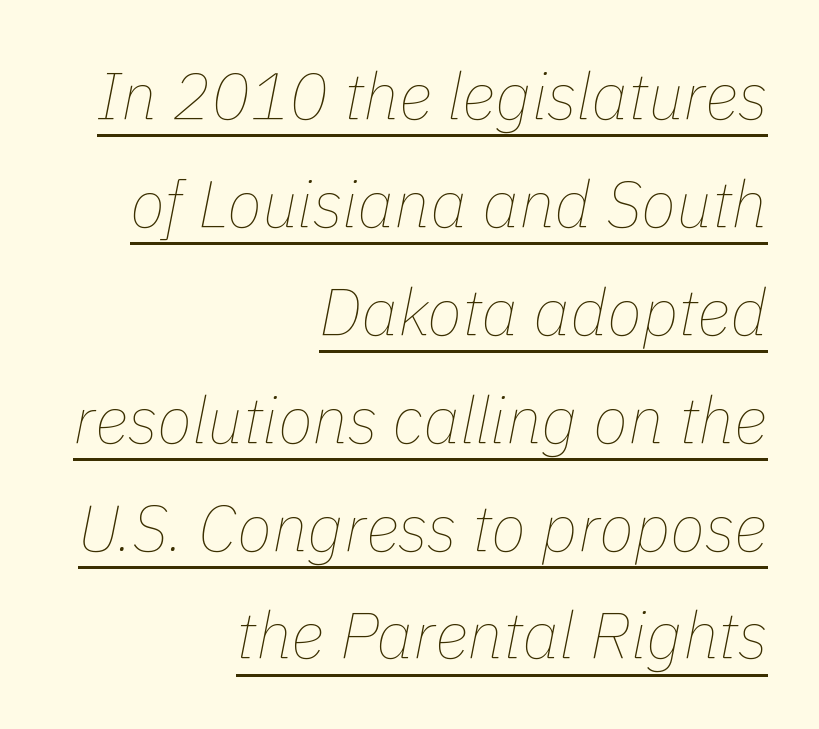
Q: Is the text bold? A: No.
Q: Is the text italic (slanted)? A: Yes, it leans right by about 11 degrees.
Q: Is the text underlined? A: Yes.
Q: How is the paragraph aligned? A: Right-aligned.
Q: Is the spacing between letters normal or unusually wide? A: Normal.
Q: Is the spacing between lines tight, normal or loose? A: Normal.
Q: Width (condensed, normal, or wide)? A: Normal.
Q: Stroke contrast? A: Low.
Q: x-height? A: Medium.
Q: Monospaced? A: No.
